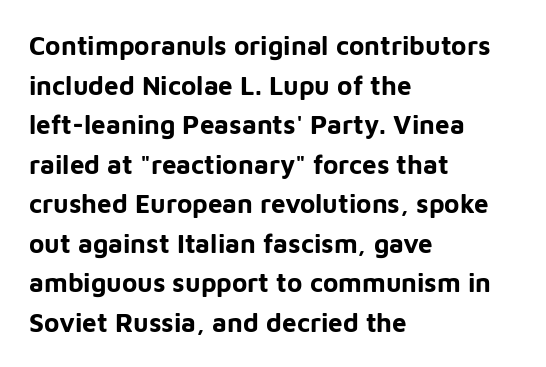
{"italic": "no", "bold": "yes", "underline": "no", "align": "left", "line_spacing": "normal", "line_spacing_ratio": 1.52, "letter_spacing": "normal", "letter_spacing_em": 0.0, "glyph_px": 26}
